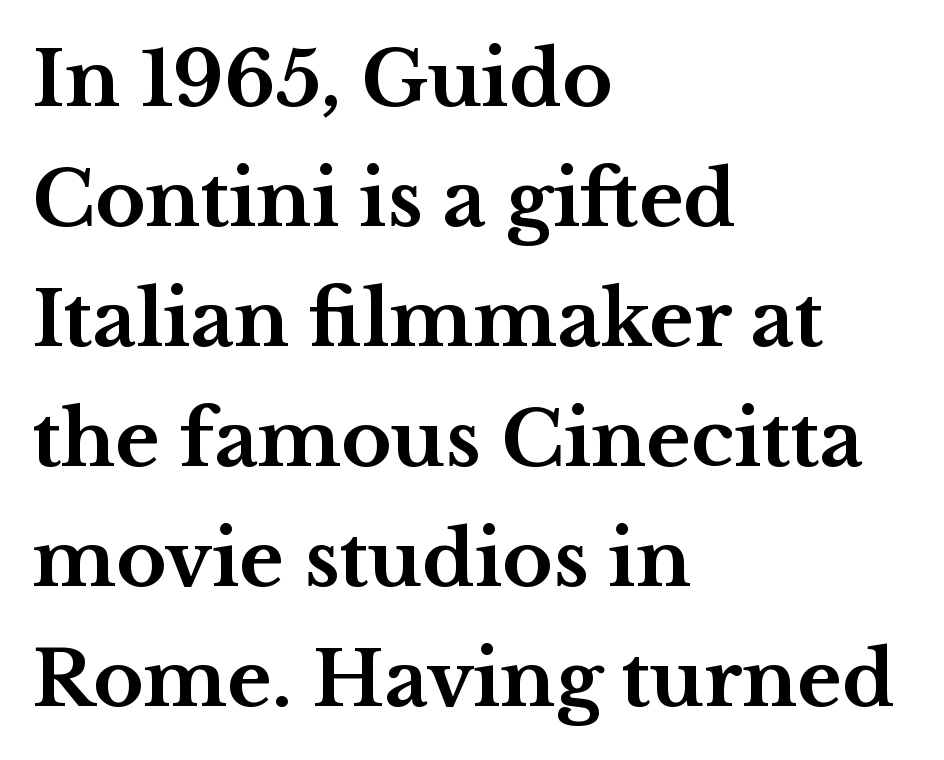
Heavy-handed strokes throughout: this text is bold. The setting favours the left margin, as ordinary paragraphs usually do. Little horizontal feet cap the strokes, marking this as serif type. The rendering keeps characters at their native spacing.
